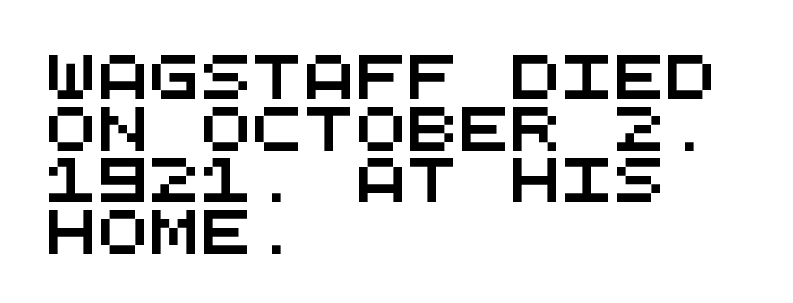
The image shows 43 px wide sans-serif type, monospaced; set left-aligned, line spacing 1.2x, normal letter spacing, not underlined; medium stroke contrast and a large x-height.
